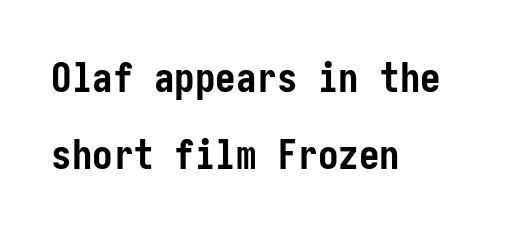
{"serif": "no", "italic": "no", "bold": "yes", "weight": "semibold", "width": "condensed", "stroke_contrast": "low", "x_height": "medium", "underline": "no", "align": "left", "line_spacing_ratio": 1.88, "letter_spacing": "normal", "letter_spacing_em": 0.0, "glyph_px": 41}
